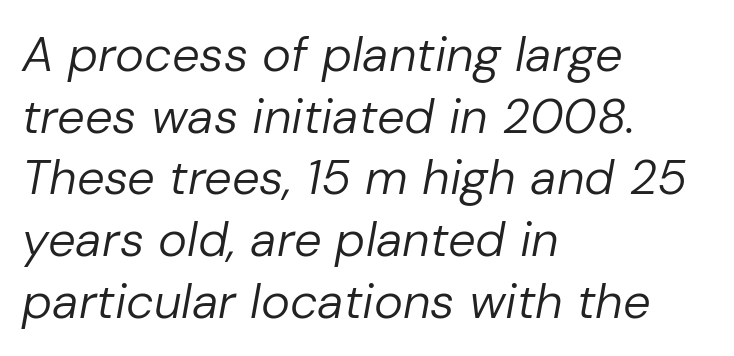
{"italic": "yes", "lean": "right", "slant_degrees": 10, "bold": "no", "weight": "regular", "width": "normal", "stroke_contrast": "low", "x_height": "medium", "monospaced": "no", "underline": "no", "align": "left", "line_spacing": "normal", "line_spacing_ratio": 1.26, "letter_spacing": "normal", "letter_spacing_em": 0.0, "glyph_px": 49}
